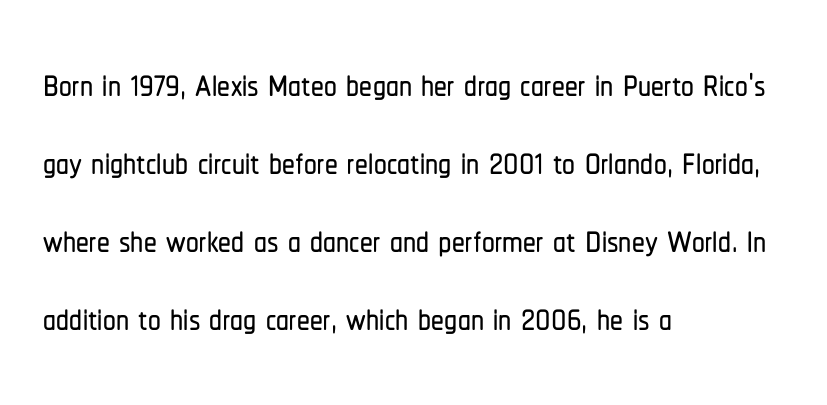
The image shows 51 px condensed sans-serif type, upright; set left-aligned, normal line spacing (1.53x), normal letter spacing, not underlined; low stroke contrast and a medium x-height.
